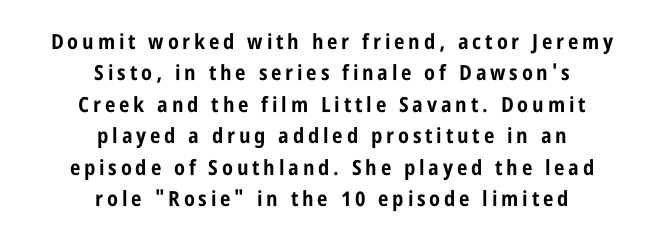
Q: Is the text bold? A: Yes.
Q: Is the text italic (slanted)? A: No, it is upright.
Q: Is the text underlined? A: No.
Q: How is the paragraph aligned? A: Centered.
Q: Is the spacing between lines tight, normal or loose? A: Normal.
